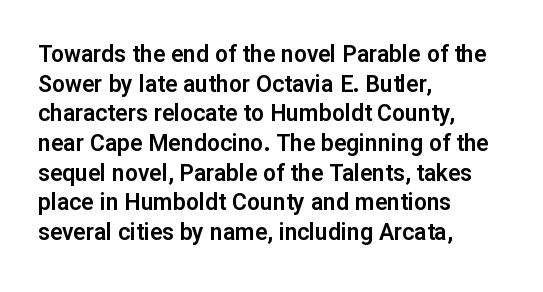
{"italic": "no", "underline": "no", "align": "left", "line_spacing": "normal", "line_spacing_ratio": 1.29, "letter_spacing": "normal", "letter_spacing_em": 0.0, "glyph_px": 23}
